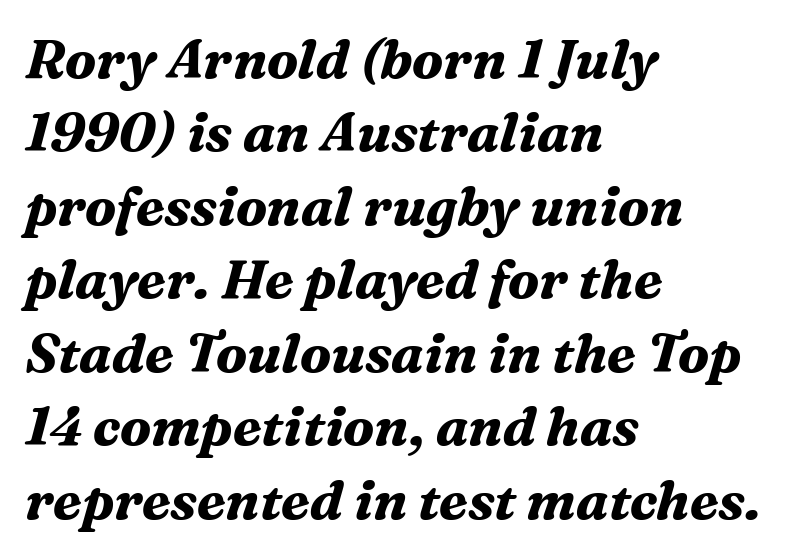
Q: Is the text bold? A: Yes.
Q: Is the text italic (slanted)? A: Yes, it leans right by about 16 degrees.
Q: Is the typeface a serif or a sans-serif typeface? A: Serif.
Q: Is the text underlined? A: No.
Q: How is the paragraph aligned? A: Left-aligned.
Q: Is the spacing between letters normal or unusually wide? A: Normal.
Q: Is the spacing between lines tight, normal or loose? A: Normal.
Q: Width (condensed, normal, or wide)? A: Normal.
Q: Stroke contrast? A: Medium.
Q: x-height? A: Medium.
Q: Monospaced? A: No.
